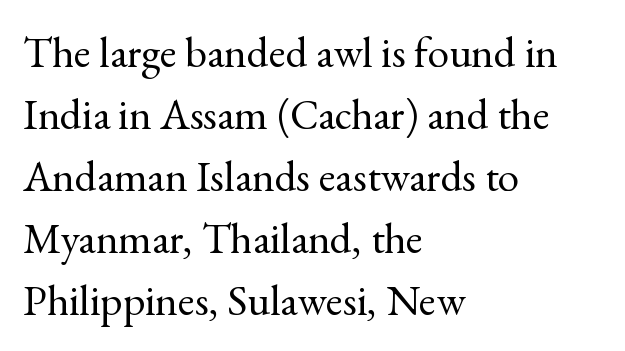
{"serif": "yes", "italic": "no", "bold": "no", "weight": "regular", "width": "normal", "x_height": "small", "monospaced": "no", "underline": "no", "align": "left", "line_spacing": "normal", "line_spacing_ratio": 1.44, "letter_spacing": "normal", "letter_spacing_em": 0.0, "glyph_px": 43}
